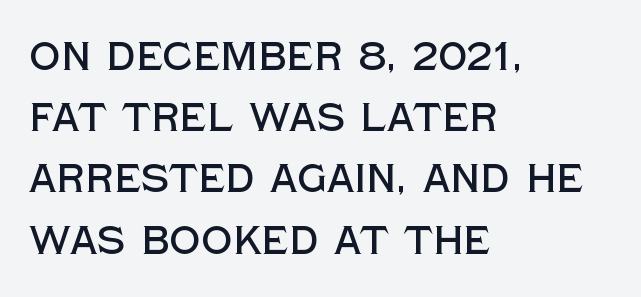
Q: Is the text italic (slanted)? A: No, it is upright.
Q: Is the typeface a serif or a sans-serif typeface? A: Sans-serif.
Q: Is the text underlined? A: No.
Q: How is the paragraph aligned? A: Left-aligned.
Q: Is the spacing between letters normal or unusually wide? A: Normal.
Q: Is the spacing between lines tight, normal or loose? A: Normal.
Q: Width (condensed, normal, or wide)? A: Normal.
Q: x-height? A: Large.
Q: Monospaced? A: No.
